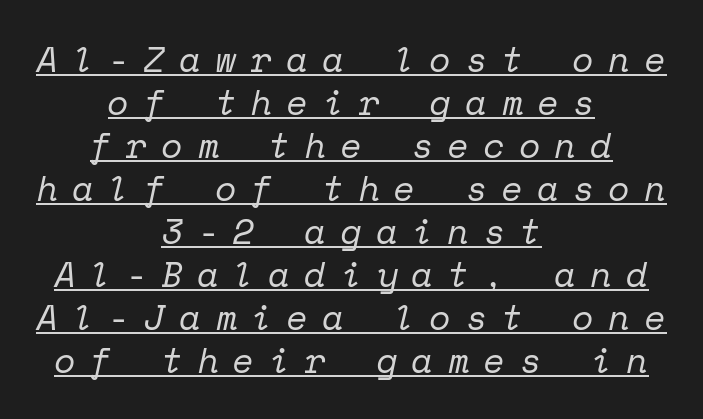
The image shows 35 px regular-weight serif type, italic (leaning right), monospaced; set centered, line spacing 1.23x, unusually wide letter spacing (+0.41 em), underlined; low stroke contrast and a medium x-height.
